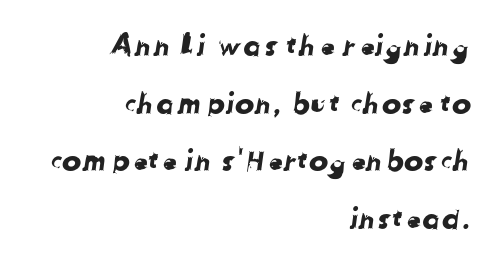
{"serif": "no", "width": "normal", "stroke_contrast": "low", "x_height": "medium", "monospaced": "no", "underline": "no", "align": "right", "line_spacing": "loose", "line_spacing_ratio": 1.99, "letter_spacing": "normal", "letter_spacing_em": 0.0, "glyph_px": 29}
